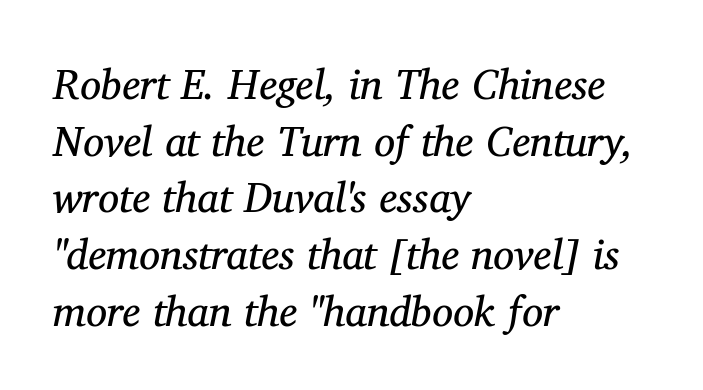
Classification — serif. Characters are canted at an angle relative to the baseline's perpendicular. Line beginnings align vertically; line endings do not. Only glyphs here, with clear space below each row.
